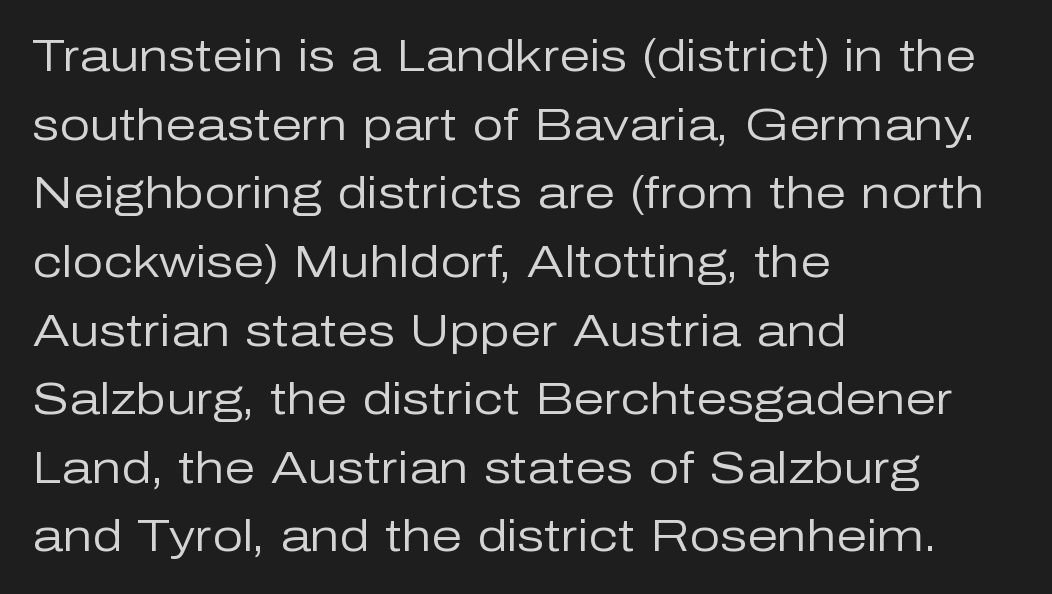
The image shows 44 px regular-weight sans-serif type, upright; set left-aligned, normal line spacing (1.56x), normal letter spacing, not underlined; low stroke contrast and a medium x-height.
